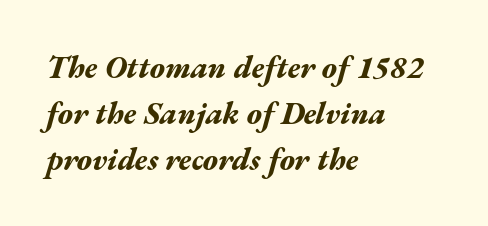
The image shows 31 px bold, wide type, italic (leaning right); set left-aligned, normal line spacing (1.48x), normal letter spacing, not underlined; medium stroke contrast and a medium x-height.
